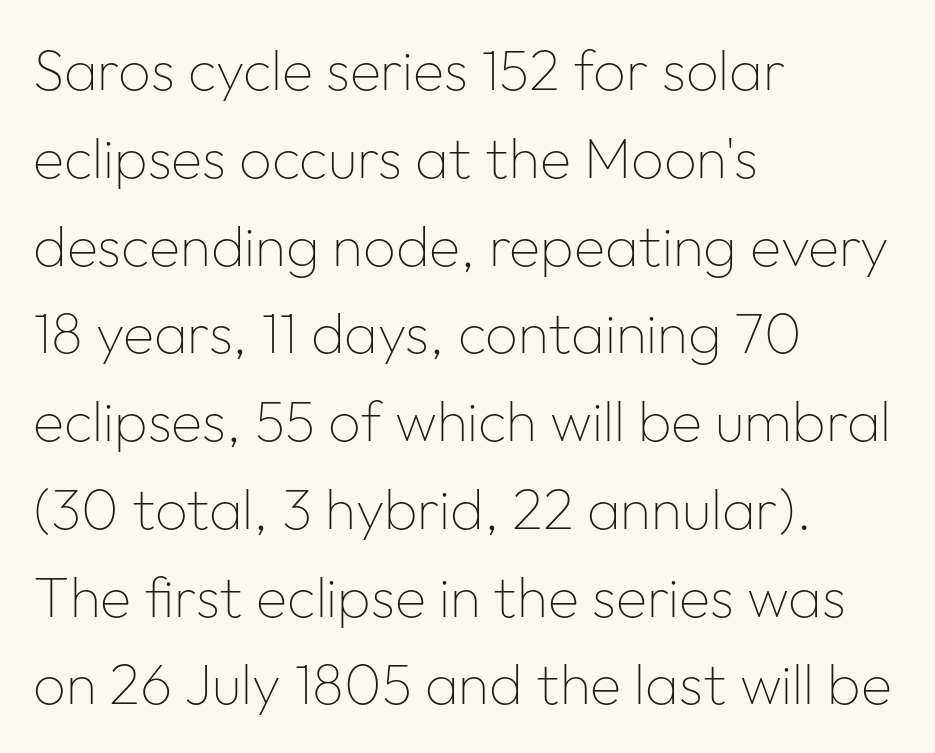
{"serif": "no", "italic": "no", "bold": "no", "weight": "thin", "width": "normal", "stroke_contrast": "low", "x_height": "medium", "monospaced": "no", "underline": "no", "align": "left", "line_spacing": "normal", "line_spacing_ratio": 1.54, "letter_spacing": "normal", "letter_spacing_em": 0.0, "glyph_px": 57}
